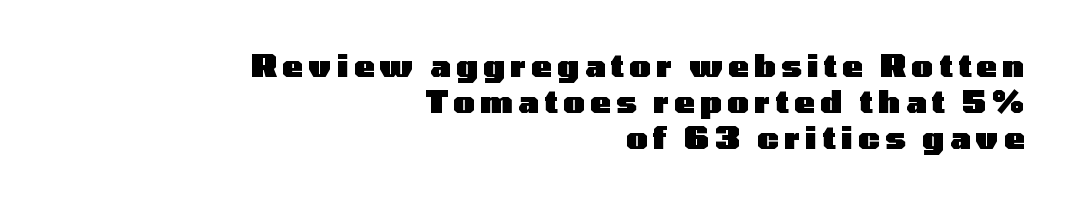
{"serif": "no", "italic": "no", "bold": "yes", "weight": "heavy", "width": "wide", "stroke_contrast": "low", "x_height": "medium", "monospaced": "no", "underline": "no", "align": "right", "line_spacing_ratio": 1.2, "glyph_px": 30}
